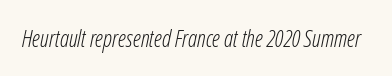
Q: Is the text bold? A: No.
Q: Is the text italic (slanted)? A: Yes, it leans right by about 12 degrees.
Q: Is the text underlined? A: No.
Q: Is the spacing between letters normal or unusually wide? A: Normal.
